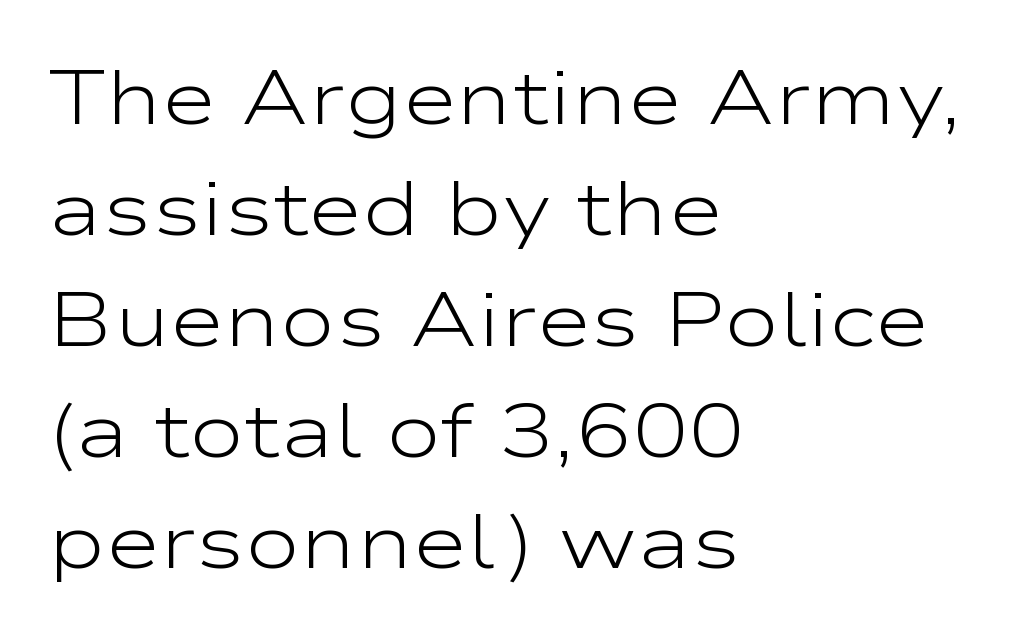
{"serif": "no", "italic": "no", "bold": "no", "weight": "light", "width": "wide", "stroke_contrast": "low", "x_height": "medium", "monospaced": "no", "underline": "no", "align": "left", "line_spacing": "normal", "line_spacing_ratio": 1.48, "letter_spacing": "normal", "letter_spacing_em": 0.0, "glyph_px": 75}
